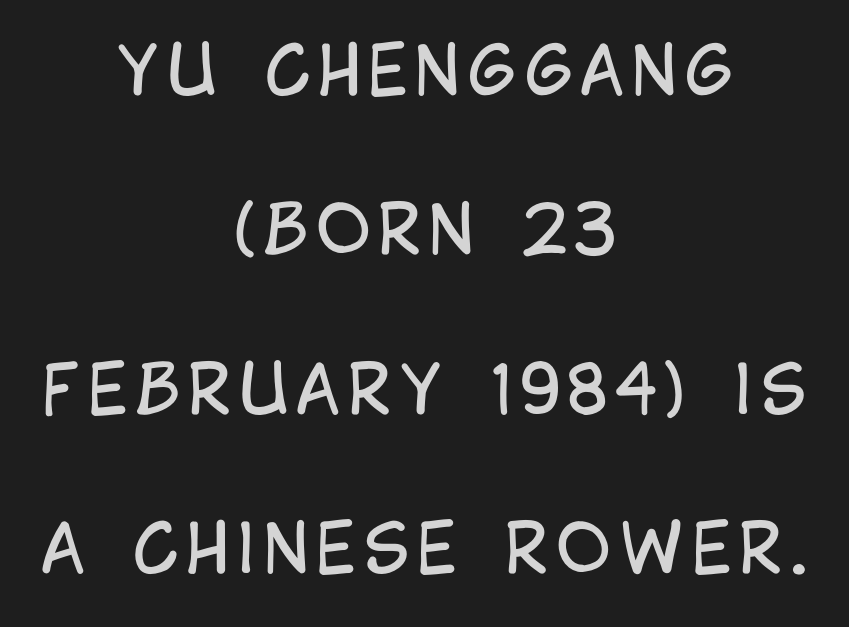
{"serif": "no", "italic": "no", "bold": "no", "weight": "regular", "width": "condensed", "stroke_contrast": "low", "x_height": "large", "monospaced": "no", "underline": "no", "align": "center", "line_spacing": "loose", "line_spacing_ratio": 2.38, "glyph_px": 67}
